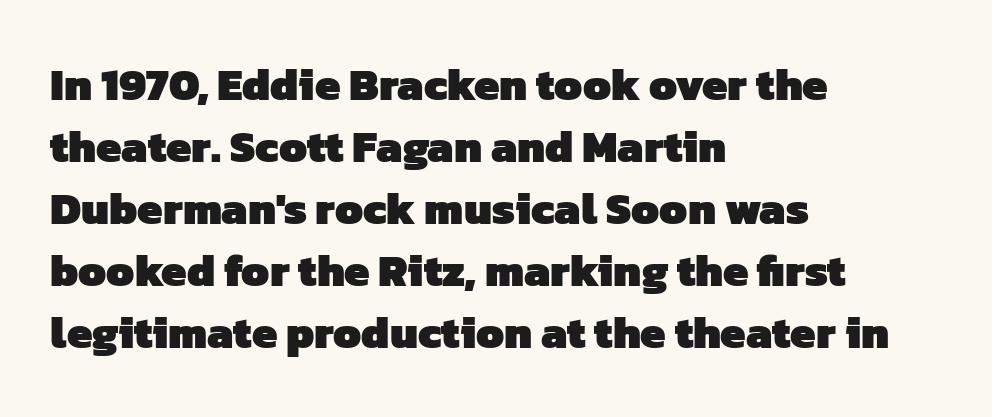
Q: Is the text bold? A: Yes.
Q: Is the typeface a serif or a sans-serif typeface? A: Sans-serif.
Q: Is the text underlined? A: No.
Q: How is the paragraph aligned? A: Left-aligned.
Q: Is the spacing between letters normal or unusually wide? A: Normal.
Q: Is the spacing between lines tight, normal or loose? A: Normal.
Q: Width (condensed, normal, or wide)? A: Normal.
Q: Stroke contrast? A: Low.
Q: x-height? A: Medium.
Q: Monospaced? A: No.
